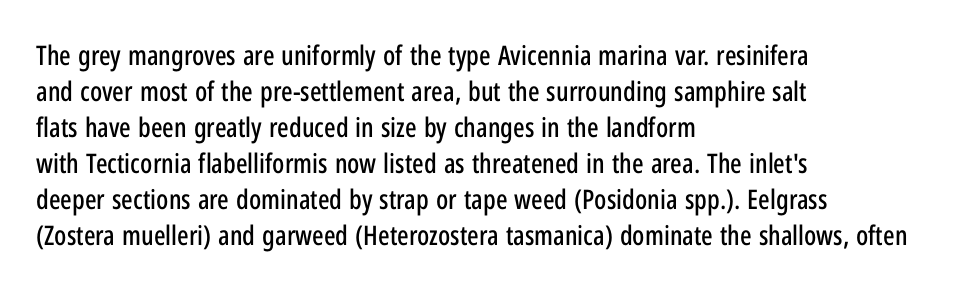
Vertically, the passage feels balanced, rows spaced as you'd expect. The face used here is rendered with its standard letterfit. The words here are not underlined. Posture: straight, roman, zero tilt.
